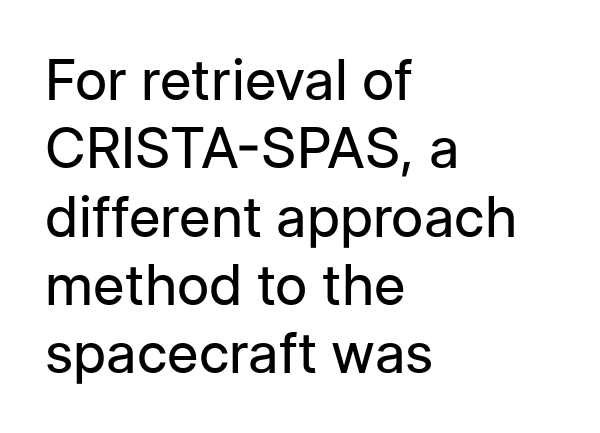
Q: Is the text bold? A: No.
Q: Is the text italic (slanted)? A: No, it is upright.
Q: Is the typeface a serif or a sans-serif typeface? A: Sans-serif.
Q: Is the text underlined? A: No.
Q: How is the paragraph aligned? A: Left-aligned.
Q: Is the spacing between letters normal or unusually wide? A: Normal.
Q: Width (condensed, normal, or wide)? A: Normal.
Q: Stroke contrast? A: Low.
Q: x-height? A: Medium.
Q: Monospaced? A: No.
